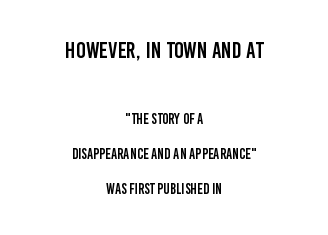
A roman cut, with each character standing at attention. Compared with a flush-left layout, this one balances lines on the center instead. What stands out about the letter spacing? Nothing — it is the standard amount. This sample trades compactness for vertical openness between lines. Large over small — that's the arrangement of the two blocks here. Bare-footed words on every line.
